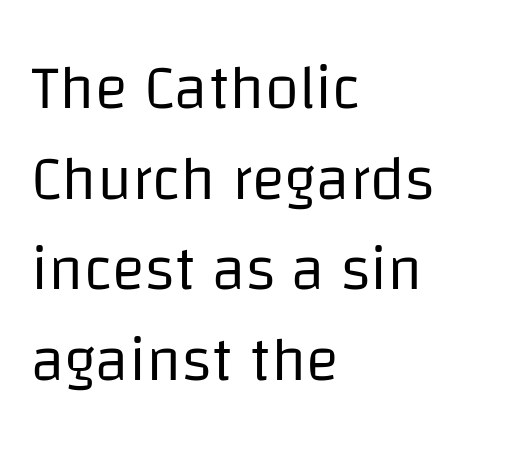
Q: Is the text bold? A: No.
Q: Is the text italic (slanted)? A: No, it is upright.
Q: Is the typeface a serif or a sans-serif typeface? A: Sans-serif.
Q: Is the text underlined? A: No.
Q: How is the paragraph aligned? A: Left-aligned.
Q: Is the spacing between letters normal or unusually wide? A: Normal.
Q: Is the spacing between lines tight, normal or loose? A: Normal.
Q: Width (condensed, normal, or wide)? A: Normal.
Q: Stroke contrast? A: Low.
Q: x-height? A: Large.
Q: Monospaced? A: No.
